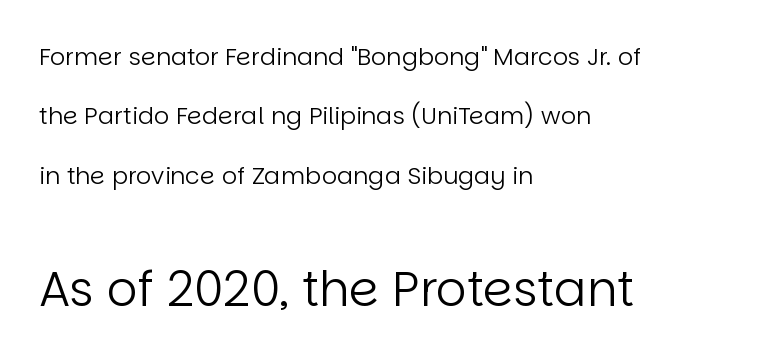
{"serif": "no", "italic": "no", "bold": "no", "weight": "regular", "width": "normal", "stroke_contrast": "low", "x_height": "large", "monospaced": "no", "underline": "no", "align": "left", "line_spacing": "loose", "line_spacing_ratio": 2.47, "letter_spacing": "normal", "letter_spacing_em": 0.0, "larger_block": "second", "size_ratio": 2.0, "glyph_px": 48}
